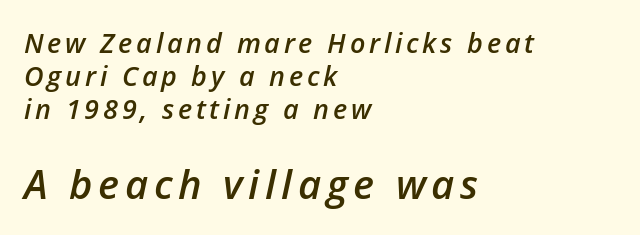
The image shows 40 px semibold type, italic (leaning right); set left-aligned, line spacing 1.23x, not underlined; the second (bottom) block is 1.48x larger; low stroke contrast and a medium x-height.
